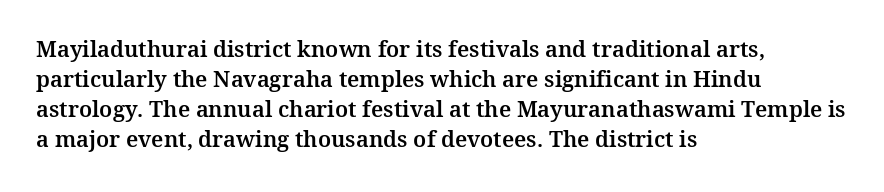
Decoration check: the copy has no underline. A roman cut, with each character standing at attention. The line-height multiplier appears to be the usual default. In CSS terms this would be text-align: left. Words appear dense and cohesive because spacing is normal.
